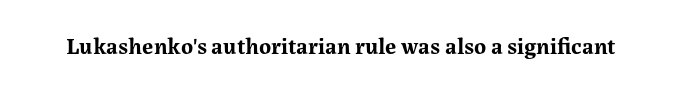
{"italic": "no", "bold": "yes", "underline": "no", "letter_spacing": "normal", "letter_spacing_em": 0.0, "glyph_px": 23}
